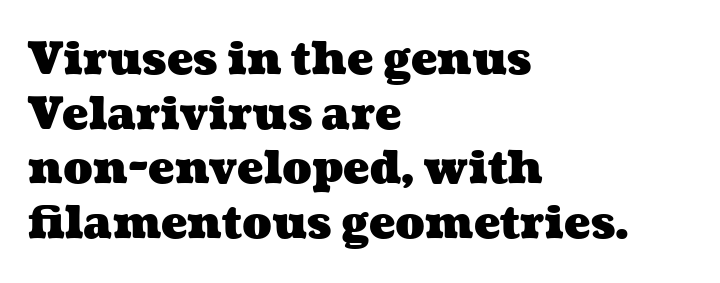
{"bold": "yes", "weight": "heavy", "width": "wide", "stroke_contrast": "medium", "x_height": "medium", "monospaced": "no", "underline": "no", "align": "left", "line_spacing_ratio": 1.24, "letter_spacing": "normal", "letter_spacing_em": 0.0, "glyph_px": 44}
